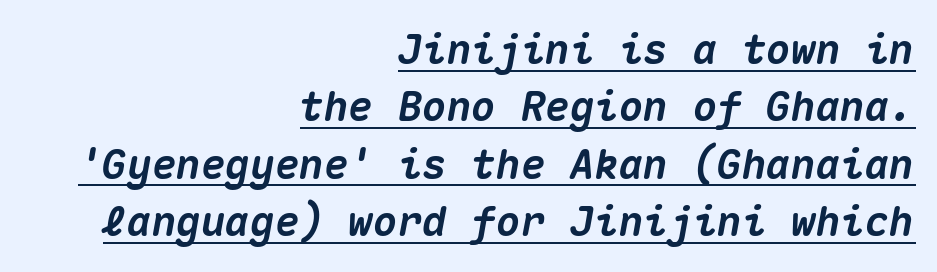
The image shows 41 px heavy type, italic (leaning right), monospaced; set right-aligned, normal line spacing (1.4x), normal letter spacing, underlined; medium stroke contrast and a medium x-height.
